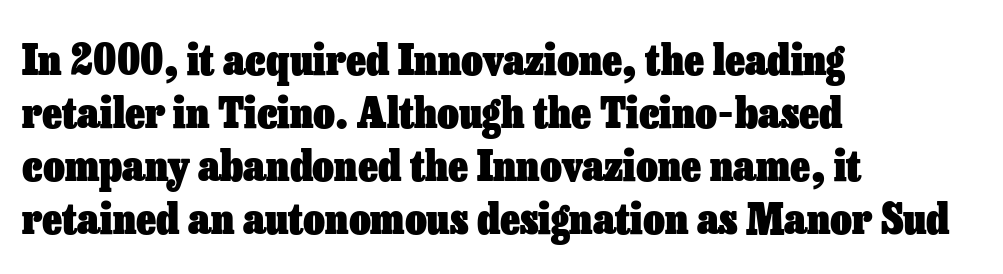
Italic: no, the glyphs are upright roman. Which margin do the lines hug? The left one — the right edge is uneven. The passage shown is emphatically bold. The horizontal fit of the characters is conventional and even. Lines of text with bare space underneath.
